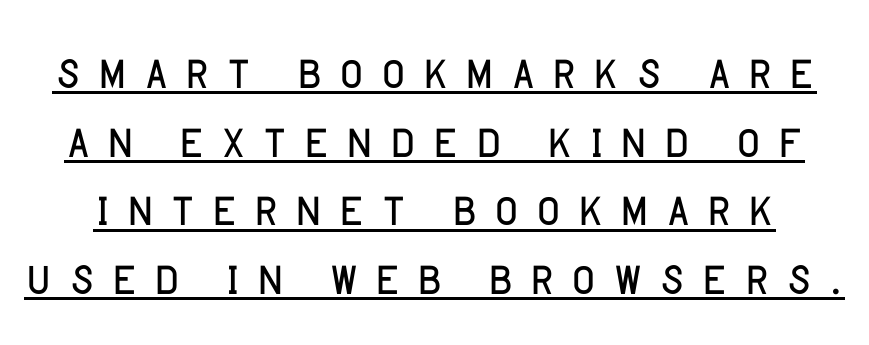
{"serif": "no", "italic": "no", "bold": "no", "weight": "light", "width": "normal", "stroke_contrast": "low", "x_height": "large", "monospaced": "no", "underline": "yes", "line_spacing": "tight", "line_spacing_ratio": 1.09, "letter_spacing": "wide", "letter_spacing_em": 0.21, "glyph_px": 63}
